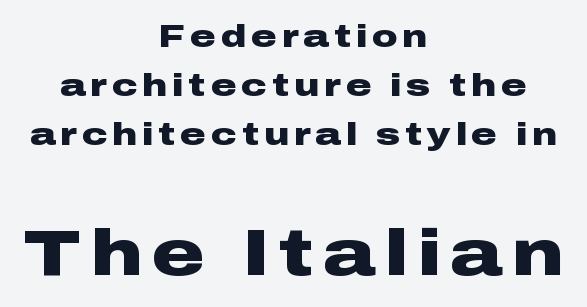
Q: Is the text bold? A: Yes.
Q: Is the text italic (slanted)? A: No, it is upright.
Q: Is the typeface a serif or a sans-serif typeface? A: Sans-serif.
Q: Is the text underlined? A: No.
Q: How is the paragraph aligned? A: Centered.
Q: Is the spacing between lines tight, normal or loose? A: Normal.
Q: Which block of text is set in a larger size, the first (top) or the second (bottom)? A: The second (bottom) one.
Q: Width (condensed, normal, or wide)? A: Wide.
Q: Stroke contrast? A: Low.
Q: x-height? A: Medium.
Q: Monospaced? A: No.
